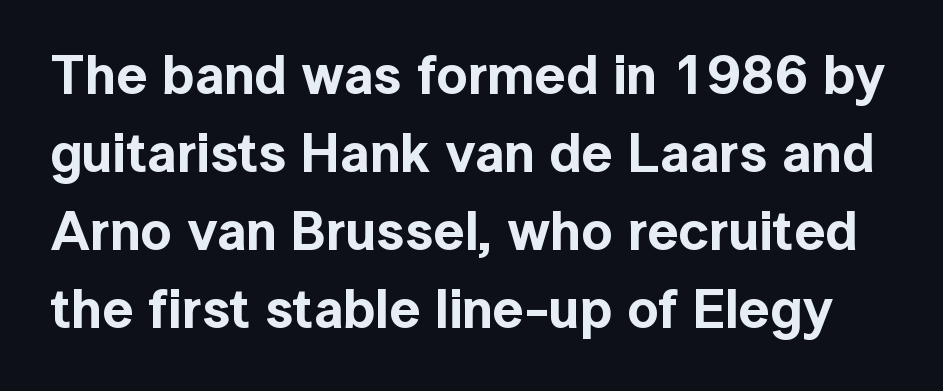
Q: Is the text italic (slanted)? A: No, it is upright.
Q: Is the typeface a serif or a sans-serif typeface? A: Sans-serif.
Q: Is the text underlined? A: No.
Q: Is the spacing between letters normal or unusually wide? A: Normal.
Q: Is the spacing between lines tight, normal or loose? A: Normal.
Q: Width (condensed, normal, or wide)? A: Normal.
Q: x-height? A: Medium.
Q: Monospaced? A: No.
